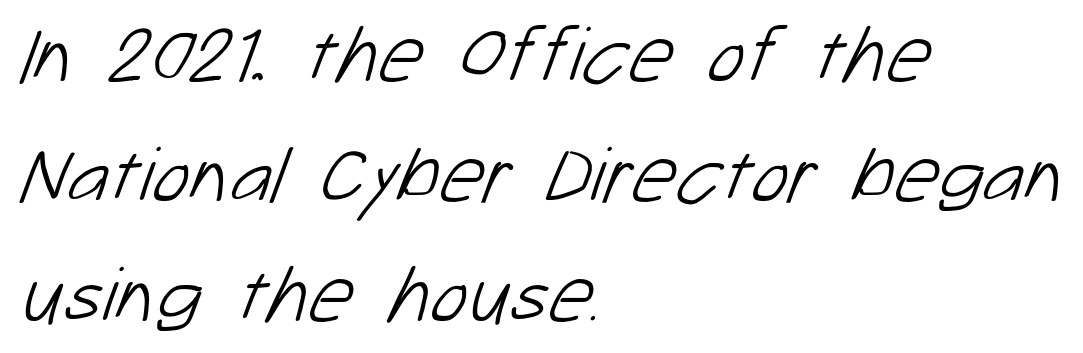
The image shows 79 px light sans-serif type; set left-aligned, normal line spacing (1.52x), normal letter spacing, not underlined; low stroke contrast and a medium x-height.
